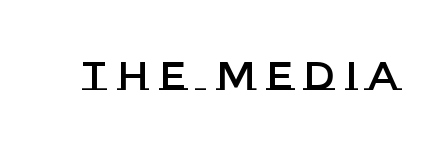
Q: Is the text italic (slanted)? A: No, it is upright.
Q: Is the text underlined? A: No.
Q: Is the spacing between letters normal or unusually wide? A: Unusually wide.
Q: Width (condensed, normal, or wide)? A: Normal.
Q: Stroke contrast? A: Low.
Q: x-height? A: Large.
Q: Monospaced? A: No.
